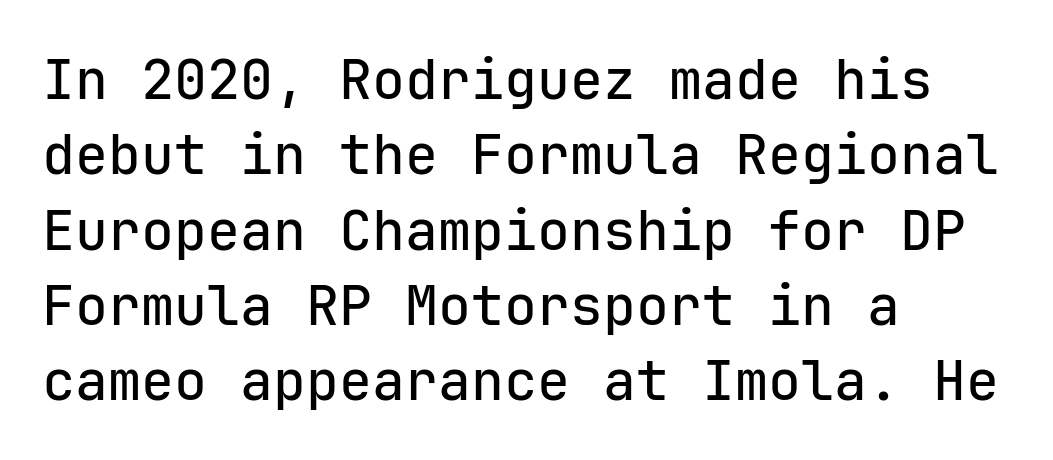
Is there much room between lines? A standard amount, neither cramped nor airy. Observe the ordinary spacing: letters are neighbours, not strangers. Unlike italic type, these characters show no tilt at all. Only glyphs here, with clear space below each row.
